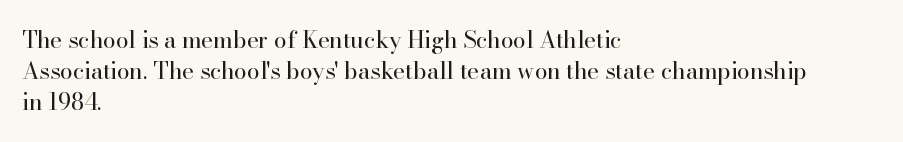
The image shows 23 px text type, upright; set left-aligned, normal line spacing (1.34x), normal letter spacing, not underlined.
